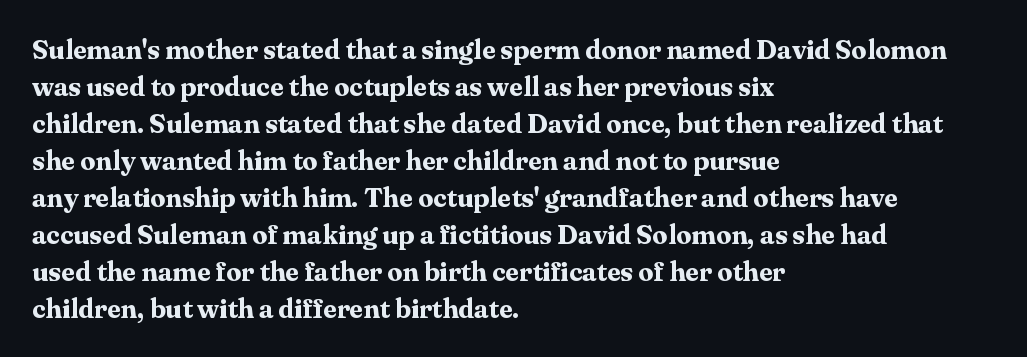
Every character sits straight up, as roman type does. Words appear dense and cohesive because spacing is normal. On the weight axis this lands at bold, roughly 700. In terms of leading, this rendering sits right in the middle.
